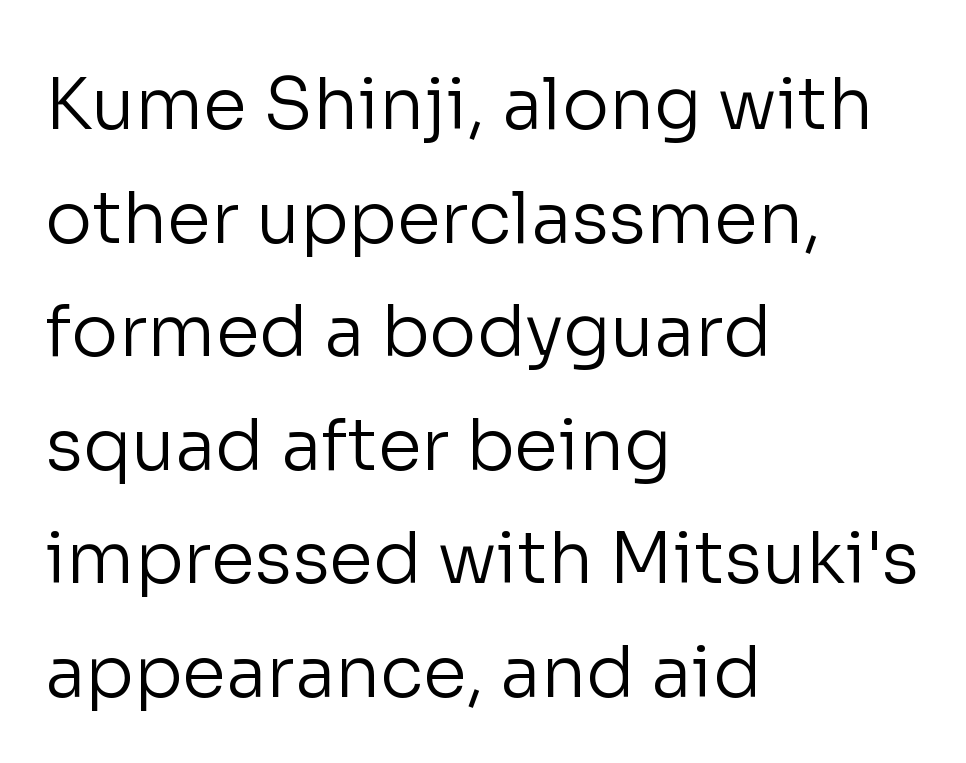
Stroke terminals: plain, sans-serif. The lettering stays uniformly vertical, giving the passage a roman look. Nobody touched the tracking dial on this one. The paragraph has a hard left edge and a soft right edge. Stroke mass is kept to a normal reading level or below.
